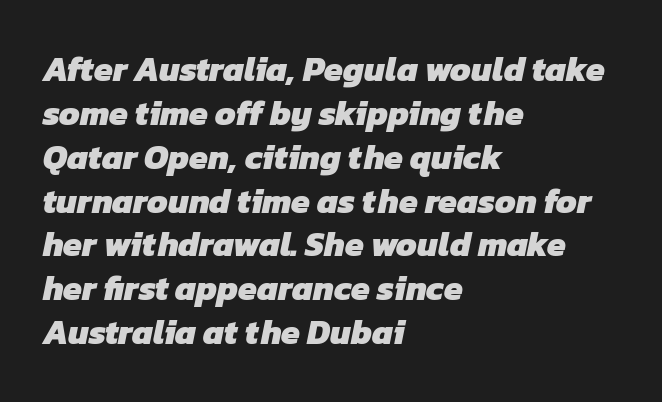
{"serif": "no", "bold": "yes", "weight": "heavy", "width": "normal", "stroke_contrast": "low", "x_height": "medium", "monospaced": "no", "underline": "no", "align": "left", "line_spacing": "normal", "line_spacing_ratio": 1.29, "letter_spacing": "normal", "letter_spacing_em": 0.0, "glyph_px": 34}
